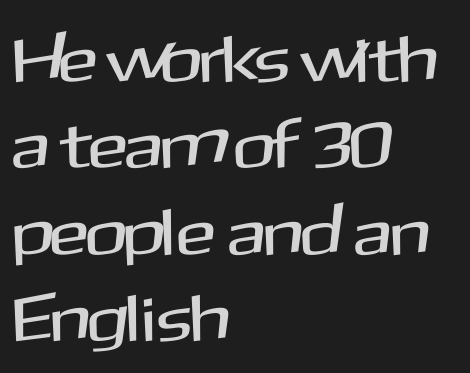
{"serif": "no", "italic": "no", "width": "normal", "stroke_contrast": "medium", "x_height": "medium", "monospaced": "no", "underline": "no", "align": "left", "line_spacing": "normal", "line_spacing_ratio": 1.31, "letter_spacing": "normal", "letter_spacing_em": 0.0, "glyph_px": 66}
